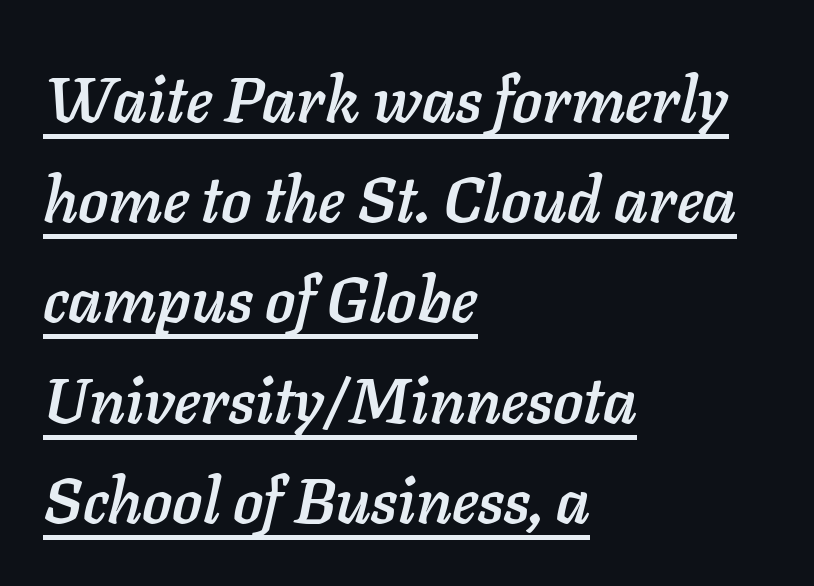
Style check: oblique. Decoration check: the copy is underlined. The lines in this sample share a left origin and differ only in where they stop. The space between consecutive lines is moderate.
